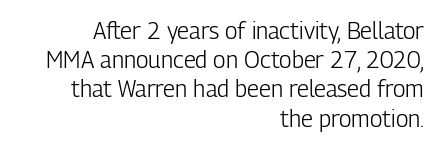
This block has exactly the height ordinary leading produces. The axis of the letterforms is exactly vertical. This rendering leaves character spacing at its baseline value. Nobody drew a line under any word here.
